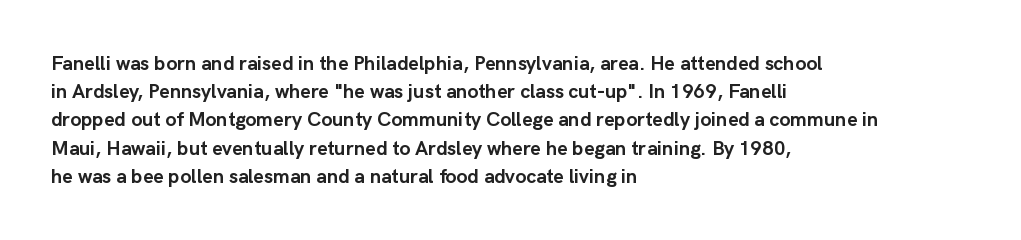
{"italic": "no", "bold": "yes", "underline": "no", "align": "left", "line_spacing": "normal", "line_spacing_ratio": 1.41, "letter_spacing": "normal", "letter_spacing_em": 0.0, "glyph_px": 20}
